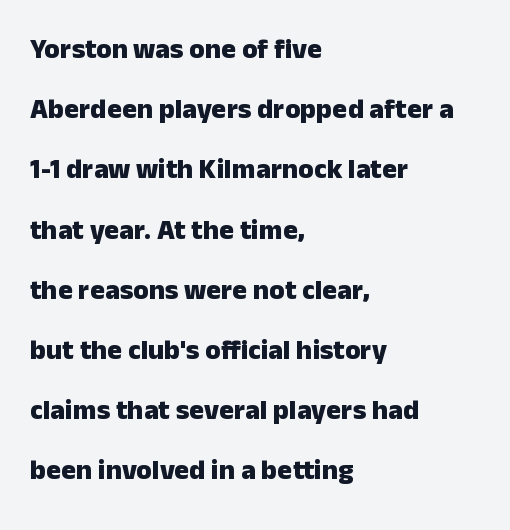
Q: Is the text bold? A: Yes.
Q: Is the text italic (slanted)? A: No, it is upright.
Q: Is the typeface a serif or a sans-serif typeface? A: Sans-serif.
Q: Is the text underlined? A: No.
Q: How is the paragraph aligned? A: Left-aligned.
Q: Is the spacing between letters normal or unusually wide? A: Normal.
Q: Is the spacing between lines tight, normal or loose? A: Loose.
Q: Width (condensed, normal, or wide)? A: Normal.
Q: Stroke contrast? A: Low.
Q: x-height? A: Medium.
Q: Monospaced? A: No.
